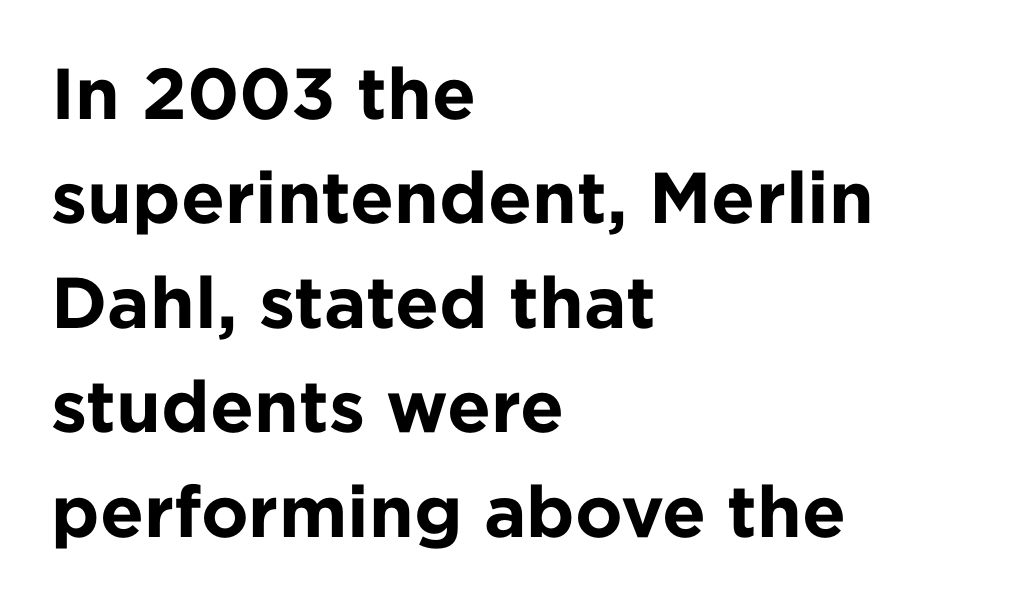
Q: Is the text bold? A: Yes.
Q: Is the text italic (slanted)? A: No, it is upright.
Q: Is the typeface a serif or a sans-serif typeface? A: Sans-serif.
Q: Is the text underlined? A: No.
Q: How is the paragraph aligned? A: Left-aligned.
Q: Is the spacing between letters normal or unusually wide? A: Normal.
Q: Is the spacing between lines tight, normal or loose? A: Normal.
Q: Width (condensed, normal, or wide)? A: Normal.
Q: Stroke contrast? A: Low.
Q: x-height? A: Medium.
Q: Monospaced? A: No.
